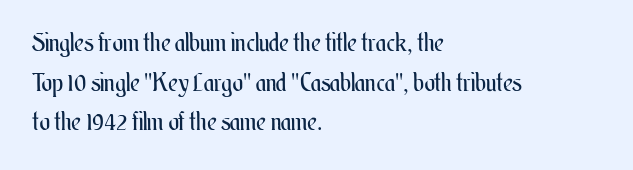
{"italic": "no", "bold": "no", "underline": "no", "align": "left", "line_spacing": "normal", "line_spacing_ratio": 1.59, "letter_spacing": "normal", "letter_spacing_em": 0.0, "glyph_px": 25}
